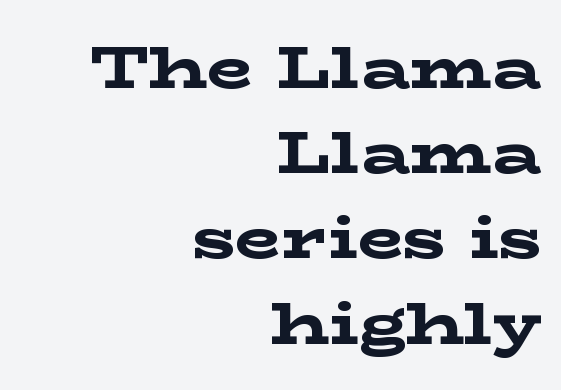
{"serif": "yes", "italic": "no", "bold": "yes", "weight": "bold", "width": "wide", "stroke_contrast": "low", "x_height": "medium", "monospaced": "no", "underline": "no", "align": "right", "line_spacing": "normal", "line_spacing_ratio": 1.42, "letter_spacing": "normal", "letter_spacing_em": 0.0, "glyph_px": 60}
